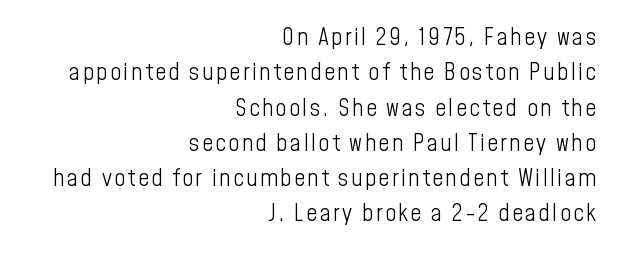
The image shows 24 px text type, upright; set right-aligned, normal line spacing (1.47x), not underlined.
